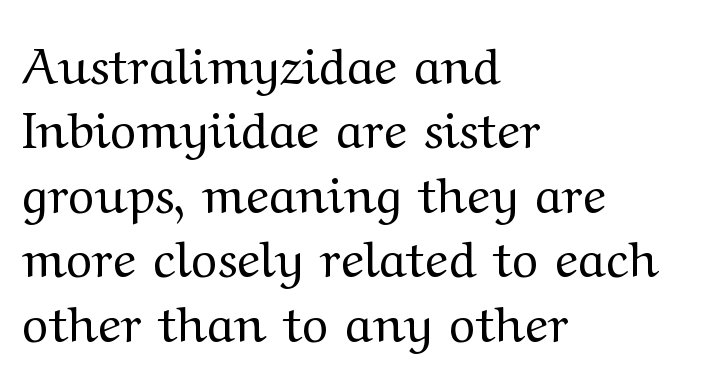
{"serif": "yes", "italic": "no", "bold": "no", "weight": "regular", "width": "wide", "stroke_contrast": "medium", "x_height": "medium", "monospaced": "no", "underline": "no", "align": "left", "line_spacing": "normal", "line_spacing_ratio": 1.29, "letter_spacing": "normal", "letter_spacing_em": 0.0, "glyph_px": 50}
